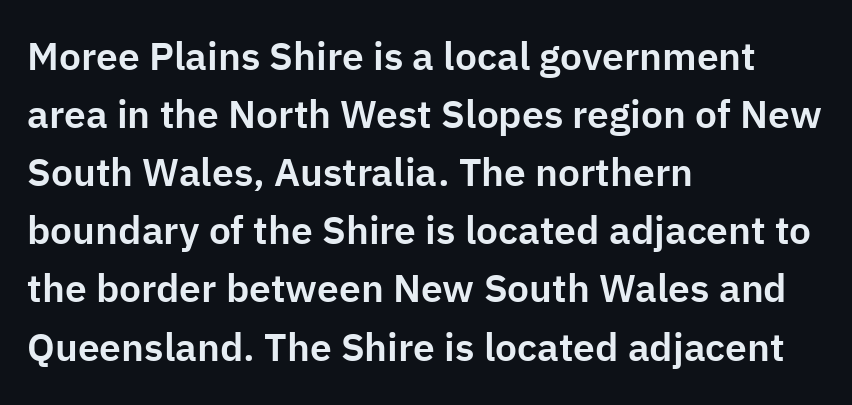
The strip under each line holds only bare page. Horizontally, the lines are justified to the leading edge only. What kind of face is this? One without serifs — a sans. The rows are spaced the way most documents space them. The type sits square on the baseline with zero lean. Letter spacing: default.
